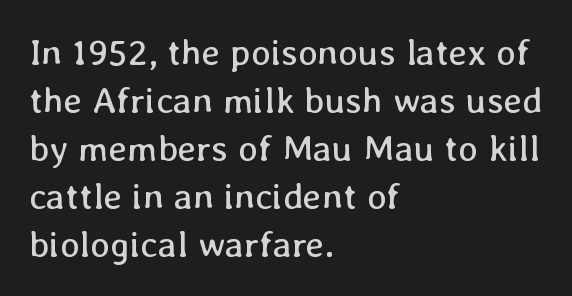
The image shows 37 px regular-weight type, upright; set left-aligned, normal line spacing (1.3x), normal letter spacing, not underlined; low stroke contrast and a medium x-height.
